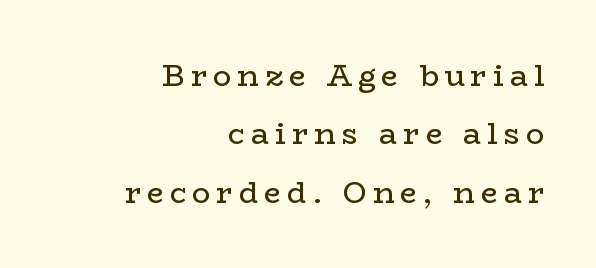
The image shows 30 px regular-weight, wide serif type, upright; set right-aligned, loose line spacing (1.95x), unusually wide letter spacing (+0.2 em), not underlined; low stroke contrast and a medium x-height.
